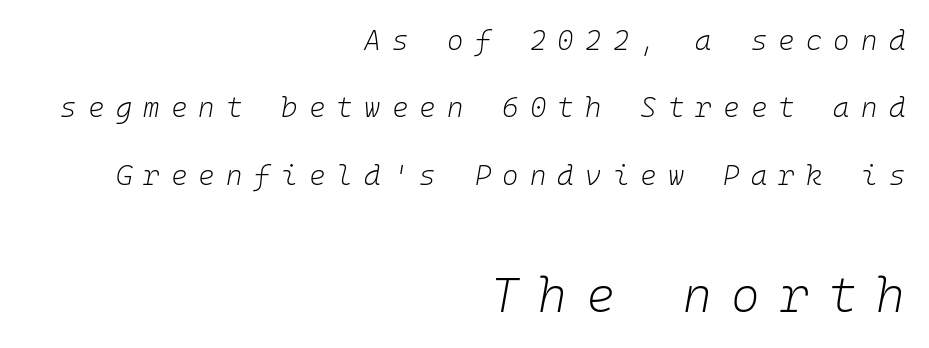
The image shows 49 px light type, italic (leaning right), monospaced; set right-aligned, loose line spacing (2.41x), unusually wide letter spacing (+0.4 em), not underlined; the second (bottom) block is 1.75x larger; low stroke contrast and a medium x-height.
